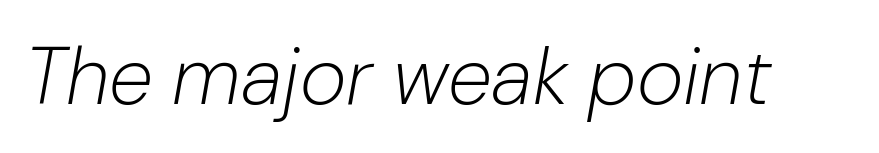
The image shows 80 px light type, italic (leaning right); set normal letter spacing, not underlined; low stroke contrast and a medium x-height.
